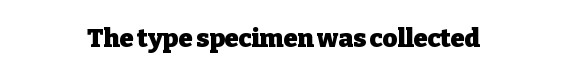
Q: Is the text bold? A: Yes.
Q: Is the text italic (slanted)? A: No, it is upright.
Q: Is the text underlined? A: No.
Q: Is the spacing between letters normal or unusually wide? A: Normal.
